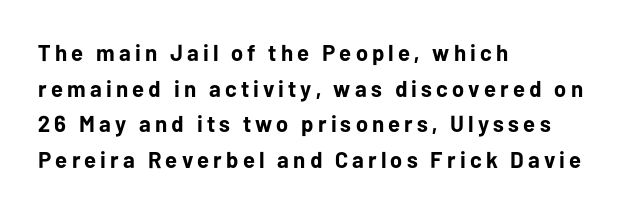
The image shows 23 px bold type, upright; set left-aligned, normal line spacing (1.55x), not underlined.
